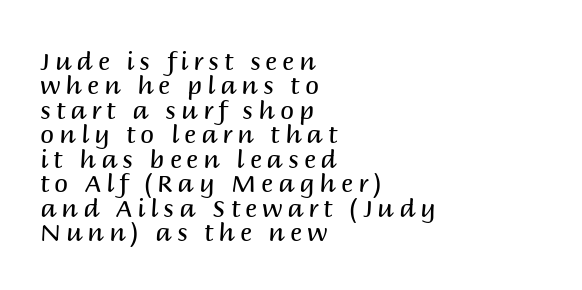
Q: Is the text bold? A: No.
Q: Is the text italic (slanted)? A: Yes.
Q: Is the text underlined? A: No.
Q: How is the paragraph aligned? A: Left-aligned.
Q: Is the spacing between letters normal or unusually wide? A: Unusually wide.
Q: Is the spacing between lines tight, normal or loose? A: Tight.
